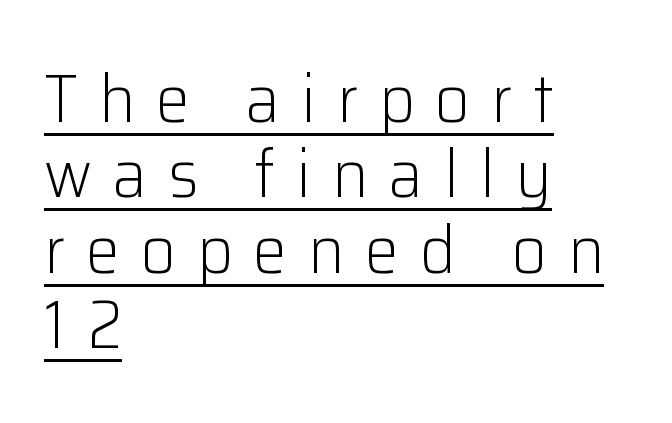
Q: Is the text bold? A: No.
Q: Is the text italic (slanted)? A: No, it is upright.
Q: Is the typeface a serif or a sans-serif typeface? A: Sans-serif.
Q: Is the text underlined? A: Yes.
Q: How is the paragraph aligned? A: Left-aligned.
Q: Is the spacing between letters normal or unusually wide? A: Unusually wide.
Q: Is the spacing between lines tight, normal or loose? A: Tight.
Q: Width (condensed, normal, or wide)? A: Normal.
Q: Stroke contrast? A: Low.
Q: x-height? A: Medium.
Q: Monospaced? A: No.
